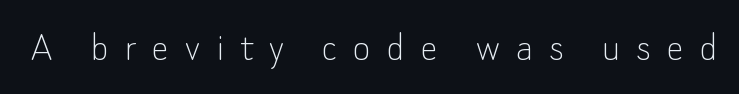
{"serif": "no", "italic": "no", "bold": "no", "weight": "thin", "width": "normal", "stroke_contrast": "low", "x_height": "small", "monospaced": "no", "underline": "no", "letter_spacing": "wide", "letter_spacing_em": 0.37, "glyph_px": 43}
